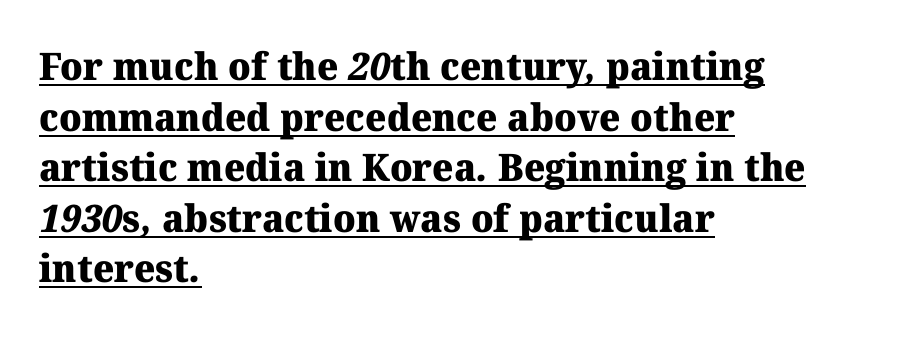
Q: Is the text bold? A: Yes.
Q: Is the typeface a serif or a sans-serif typeface? A: Serif.
Q: Is the text underlined? A: Yes.
Q: How is the paragraph aligned? A: Left-aligned.
Q: Is the spacing between letters normal or unusually wide? A: Normal.
Q: Is the spacing between lines tight, normal or loose? A: Normal.
Q: Width (condensed, normal, or wide)? A: Normal.
Q: Stroke contrast? A: Medium.
Q: x-height? A: Medium.
Q: Monospaced? A: No.
